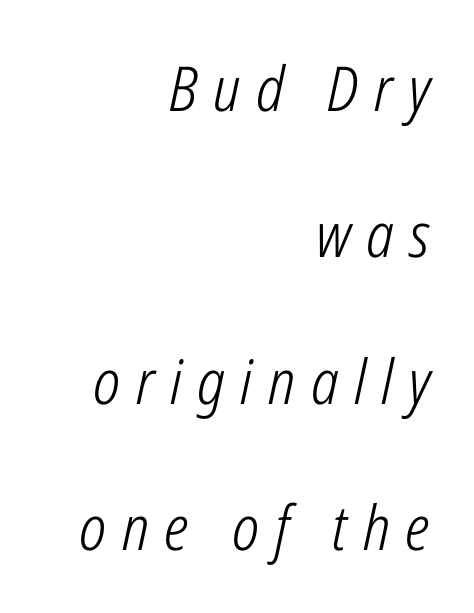
Q: Is the text bold? A: No.
Q: Is the text italic (slanted)? A: Yes, it leans right by about 12 degrees.
Q: Is the text underlined? A: No.
Q: How is the paragraph aligned? A: Right-aligned.
Q: Is the spacing between letters normal or unusually wide? A: Unusually wide.
Q: Is the spacing between lines tight, normal or loose? A: Loose.
Q: Width (condensed, normal, or wide)? A: Condensed.
Q: Stroke contrast? A: Low.
Q: x-height? A: Medium.
Q: Monospaced? A: No.
